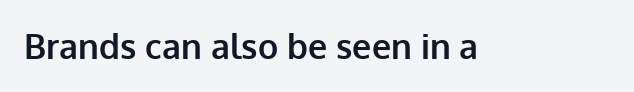
Q: Is the text bold? A: Yes.
Q: Is the text italic (slanted)? A: No, it is upright.
Q: Is the typeface a serif or a sans-serif typeface? A: Sans-serif.
Q: Is the text underlined? A: No.
Q: Is the spacing between letters normal or unusually wide? A: Normal.
Q: Width (condensed, normal, or wide)? A: Normal.
Q: Stroke contrast? A: Low.
Q: x-height? A: Medium.
Q: Monospaced? A: No.
